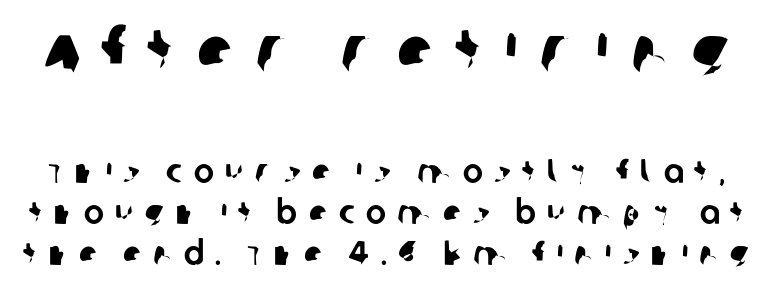
Clear beneath every line of the passage. Are there feet on the stems? There aren't — it's a sans. The passage shown begins with its larger block and ends with its smaller one. You could not count columns in this text — the font is proportionally spaced. Honestly, the letter spacing is so wide it's the main thing you notice.
